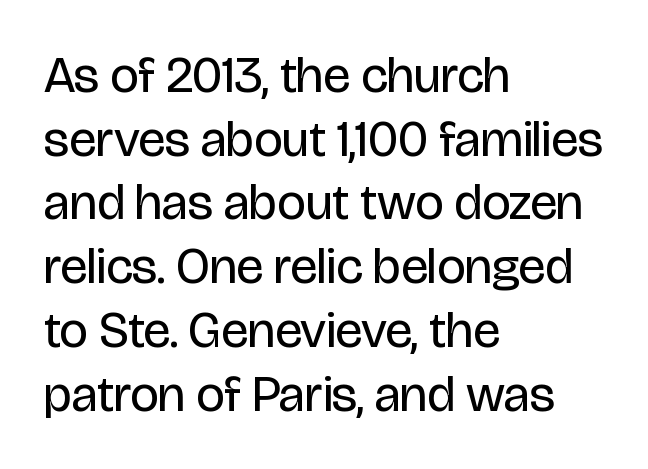
The image shows 51 px regular-weight, condensed sans-serif type, upright; set left-aligned, normal line spacing (1.25x), normal letter spacing, not underlined; low stroke contrast and a large x-height.
